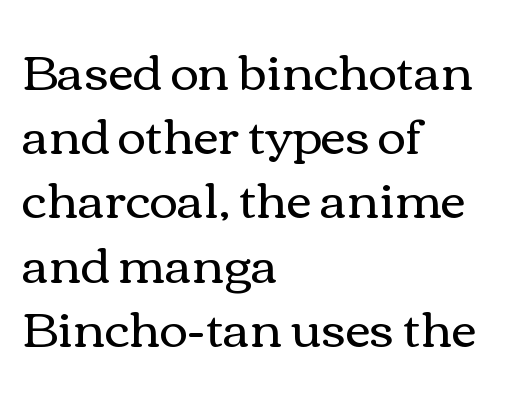
Q: Is the text bold? A: No.
Q: Is the text italic (slanted)? A: No, it is upright.
Q: Is the text underlined? A: No.
Q: How is the paragraph aligned? A: Left-aligned.
Q: Is the spacing between letters normal or unusually wide? A: Normal.
Q: Is the spacing between lines tight, normal or loose? A: Normal.
Q: Width (condensed, normal, or wide)? A: Wide.
Q: Stroke contrast? A: Medium.
Q: x-height? A: Medium.
Q: Monospaced? A: No.
